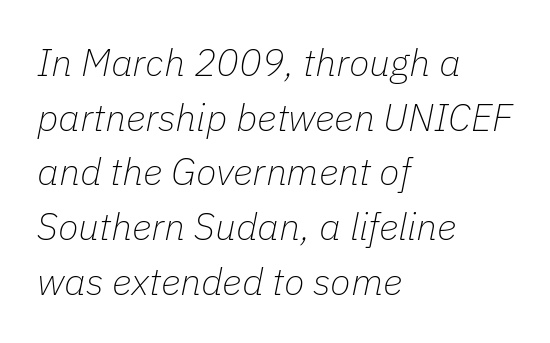
Q: Is the text bold? A: No.
Q: Is the text italic (slanted)? A: Yes, it leans right by about 11 degrees.
Q: Is the text underlined? A: No.
Q: How is the paragraph aligned? A: Left-aligned.
Q: Is the spacing between letters normal or unusually wide? A: Normal.
Q: Is the spacing between lines tight, normal or loose? A: Normal.
Q: Width (condensed, normal, or wide)? A: Normal.
Q: Stroke contrast? A: Low.
Q: x-height? A: Medium.
Q: Monospaced? A: No.
